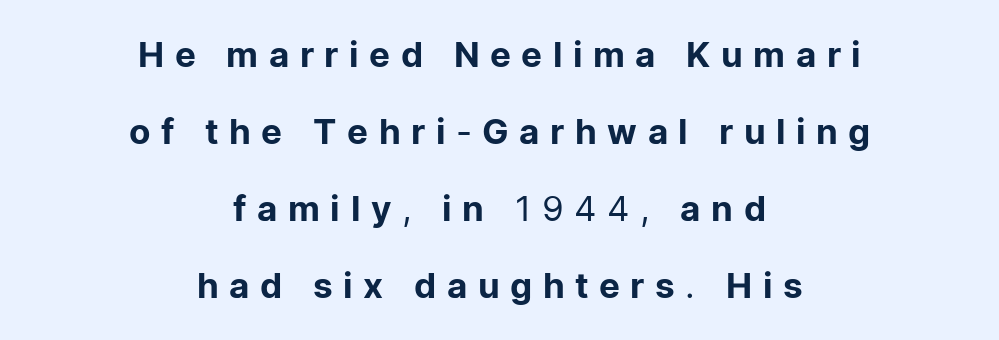
Think standard paragraph weight, or any step lighter than that. Italic: no, the glyphs are upright roman. Does the leading feel generous? Absolutely, it's lavish. The letters advance in unequal steps, a hallmark of proportional type. The tracking jumps out immediately: characters are airy and widely separated. The setting favours the middle, as headings and verse often do.
